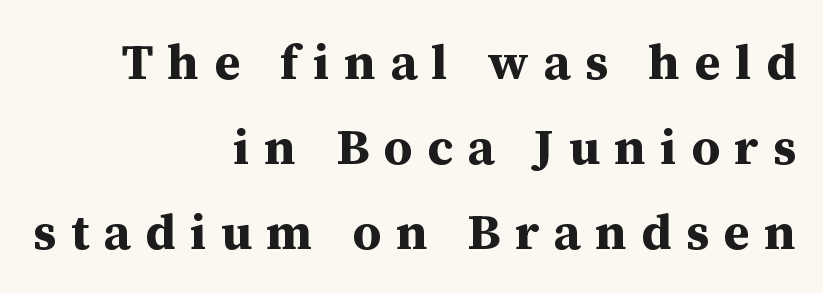
Q: Is the text bold? A: Yes.
Q: Is the text italic (slanted)? A: No, it is upright.
Q: Is the typeface a serif or a sans-serif typeface? A: Serif.
Q: Is the text underlined? A: No.
Q: How is the paragraph aligned? A: Right-aligned.
Q: Is the spacing between letters normal or unusually wide? A: Unusually wide.
Q: Is the spacing between lines tight, normal or loose? A: Normal.
Q: Width (condensed, normal, or wide)? A: Normal.
Q: Stroke contrast? A: Medium.
Q: x-height? A: Medium.
Q: Monospaced? A: No.
